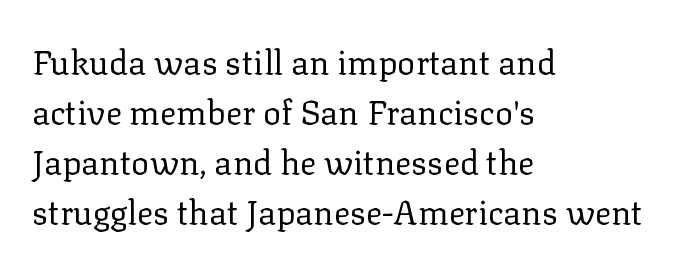
These lines are set flush left with a ragged right edge. Words appear dense and cohesive because spacing is normal. When letters stand straight like this, we call the style roman or upright. The designer left line spacing at the default. The specimen omits any rule beneath the text block's lines.
